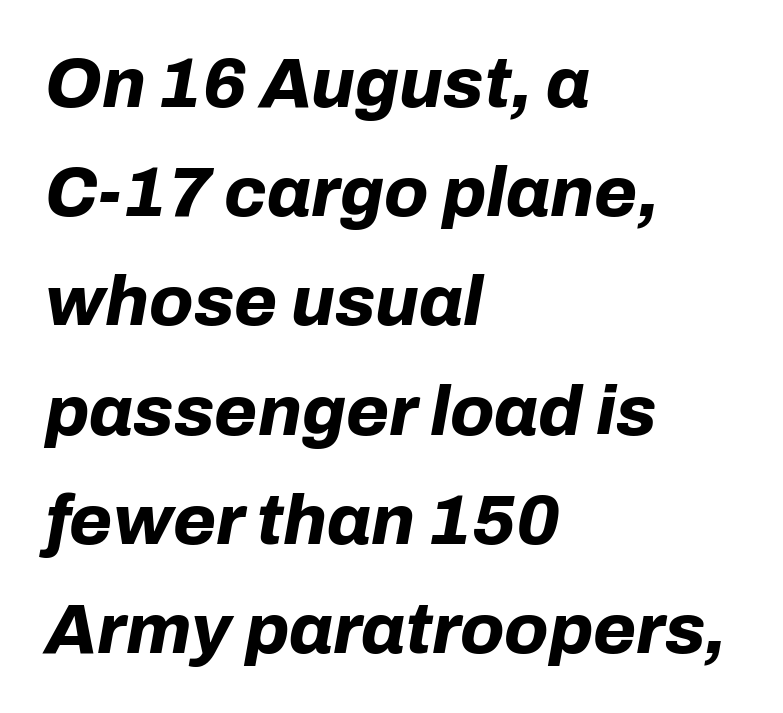
The image shows 70 px bold type, italic (leaning right); set left-aligned, normal line spacing (1.56x), normal letter spacing, not underlined; low stroke contrast and a medium x-height.
